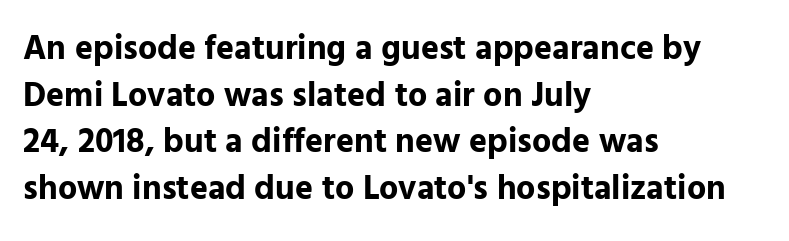
The typeface chosen for these lines omits serifs. The designer left line spacing at the default. The strokes are fattened all the way to bold. Think of a printed novel: that variable character pitch is what you see here. The ragged edge is on the right, which tells us the setting is flush left.
